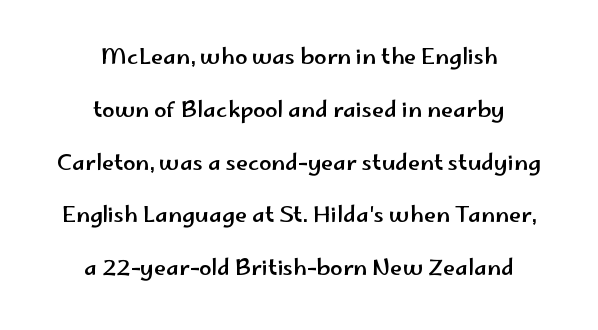
The image shows 22 px text type, upright; set centered, loose line spacing (2.4x), normal letter spacing, not underlined.
